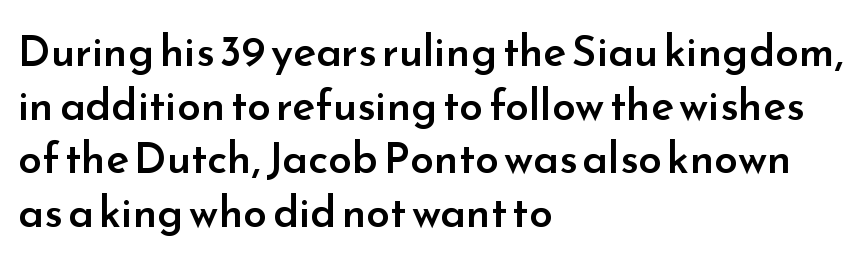
The image shows 43 px semibold sans-serif type, upright; set left-aligned, normal line spacing (1.25x), normal letter spacing, not underlined; low stroke contrast and a small x-height.
